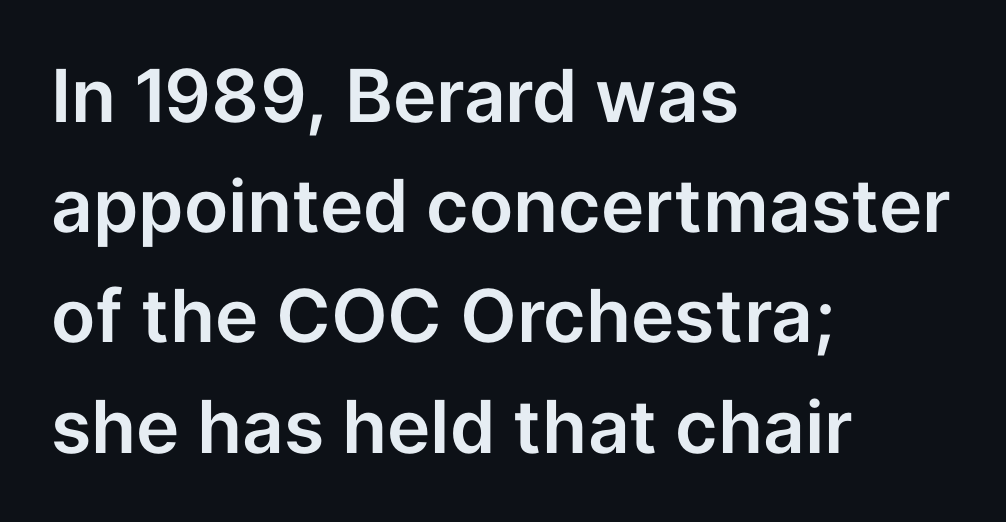
The image shows 73 px sans-serif type, upright; set left-aligned, normal line spacing (1.51x), normal letter spacing, not underlined; low stroke contrast and a medium x-height.
